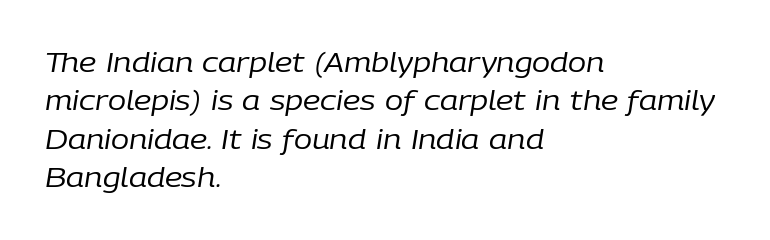
Q: Is the text bold? A: No.
Q: Is the text italic (slanted)? A: Yes, it leans right by about 9 degrees.
Q: Is the text underlined? A: No.
Q: How is the paragraph aligned? A: Left-aligned.
Q: Is the spacing between letters normal or unusually wide? A: Normal.
Q: Is the spacing between lines tight, normal or loose? A: Normal.
